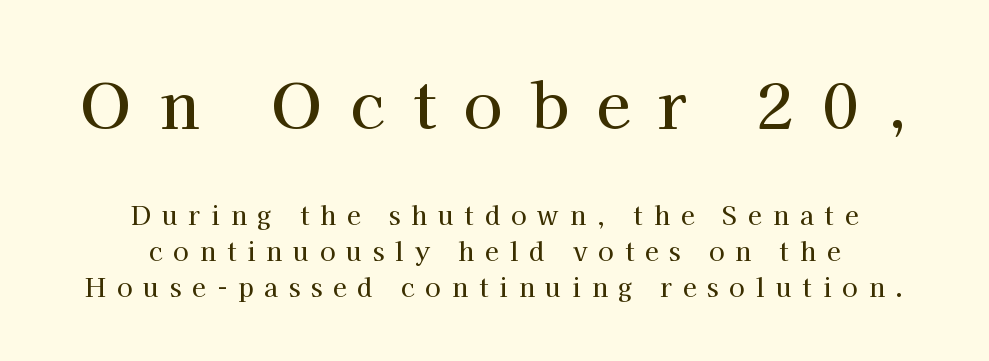
The specimen omits any rule beneath the text block's lines. Designer's note — italics off, roman on. Check where the strokes stop: tiny serifs finish them off. These two chunks differ in scale, with the top chunk taking the larger measure. The letters advance in unequal steps, a hallmark of proportional type. Horizontal bands of white between lines are of average thickness.
